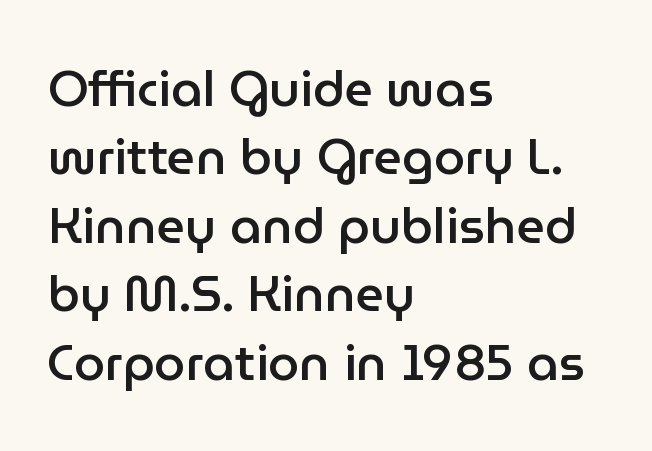
The image shows 50 px semibold sans-serif type, upright; set left-aligned, normal line spacing (1.37x), normal letter spacing, not underlined; low stroke contrast and a medium x-height.
